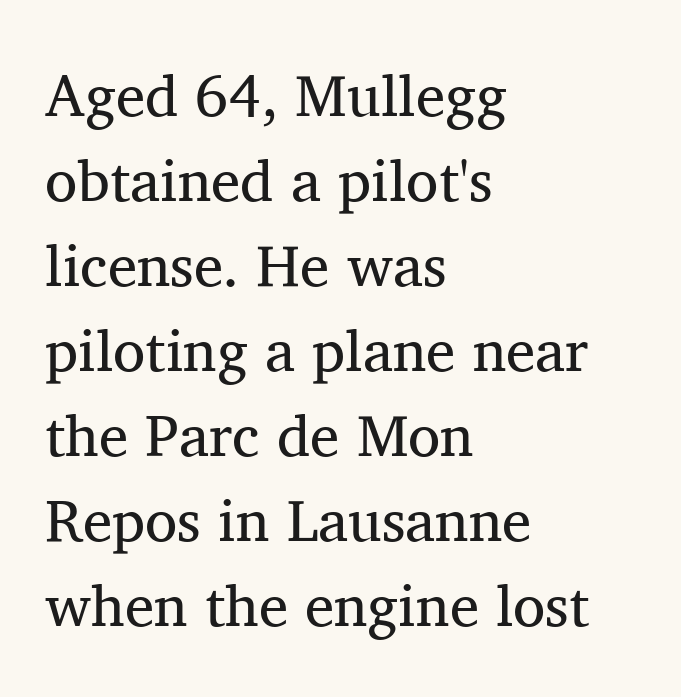
{"serif": "yes", "italic": "no", "bold": "no", "weight": "regular", "width": "normal", "stroke_contrast": "medium", "x_height": "medium", "monospaced": "no", "underline": "no", "align": "left", "line_spacing": "normal", "line_spacing_ratio": 1.44, "letter_spacing": "normal", "letter_spacing_em": 0.0, "glyph_px": 59}
